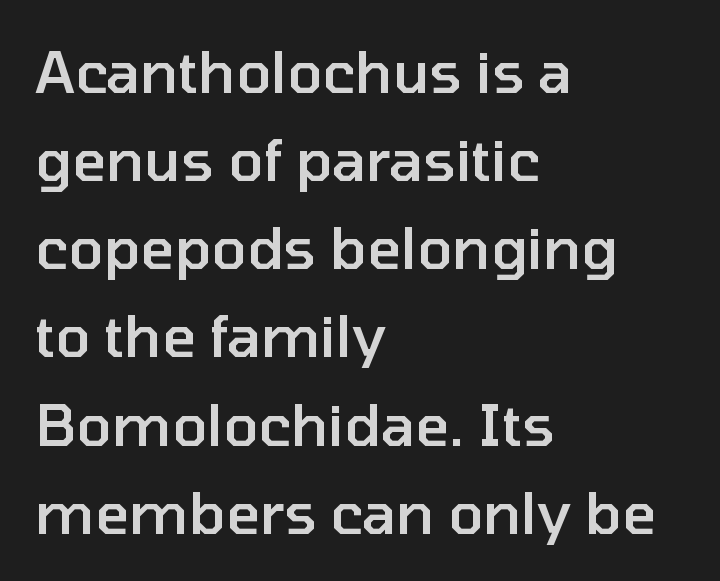
The image shows 58 px semibold sans-serif type, upright; set left-aligned, normal line spacing (1.52x), normal letter spacing, not underlined; low stroke contrast and a medium x-height.
